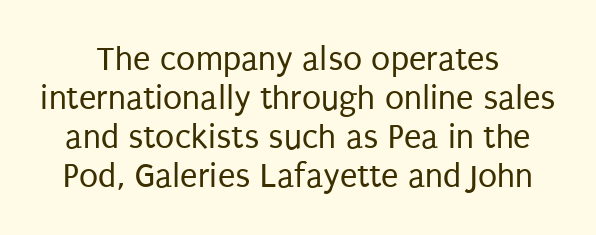
A bare baseline throughout the passage. These lines are composed in type without serifs. Note the varied advance widths — an 'i' is clearly narrower than an 'm'. You could call the tracking neutral — neither tight nor loose. The font sits on the lighter half of the weight spectrum, regular included. Ascenders rise straight up at ninety degrees.
